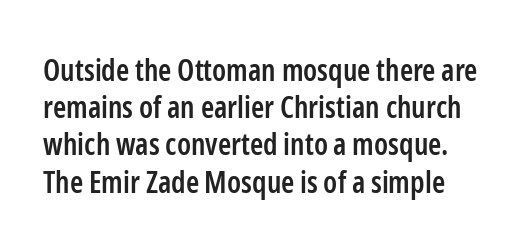
Q: Is the text bold? A: Semi-bold.
Q: Is the text italic (slanted)? A: No, it is upright.
Q: Is the typeface a serif or a sans-serif typeface? A: Sans-serif.
Q: Is the text underlined? A: No.
Q: Is the spacing between letters normal or unusually wide? A: Normal.
Q: Width (condensed, normal, or wide)? A: Condensed.
Q: Stroke contrast? A: Low.
Q: x-height? A: Medium.
Q: Monospaced? A: No.
